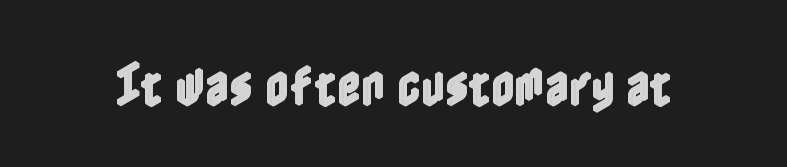
The image shows 46 px condensed type, upright; set normal letter spacing, not underlined; a medium x-height.
